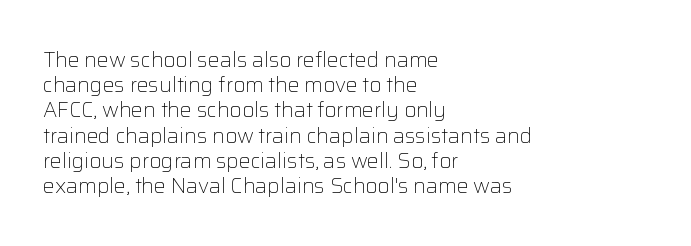
Q: Is the text bold? A: No.
Q: Is the text italic (slanted)? A: No, it is upright.
Q: Is the text underlined? A: No.
Q: How is the paragraph aligned? A: Left-aligned.
Q: Is the spacing between letters normal or unusually wide? A: Normal.
